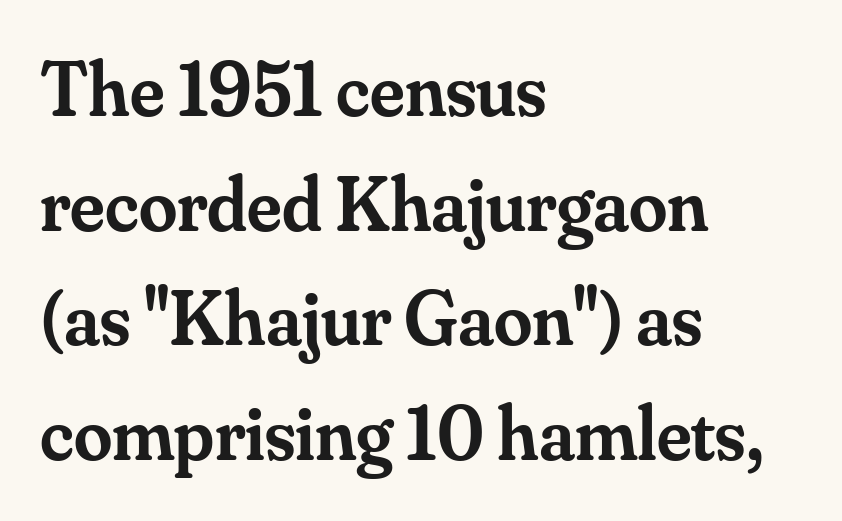
The image shows 77 px semibold serif type, upright; set left-aligned, normal line spacing (1.49x), normal letter spacing, not underlined; medium stroke contrast and a small x-height.
